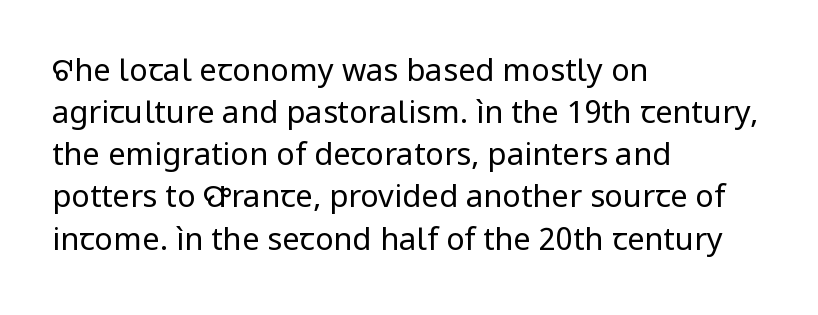
Q: Is the text bold? A: No.
Q: Is the text italic (slanted)? A: No, it is upright.
Q: Is the typeface a serif or a sans-serif typeface? A: Sans-serif.
Q: Is the text underlined? A: No.
Q: How is the paragraph aligned? A: Left-aligned.
Q: Is the spacing between letters normal or unusually wide? A: Normal.
Q: Is the spacing between lines tight, normal or loose? A: Normal.
Q: Width (condensed, normal, or wide)? A: Normal.
Q: Stroke contrast? A: Low.
Q: x-height? A: Medium.
Q: Monospaced? A: No.
